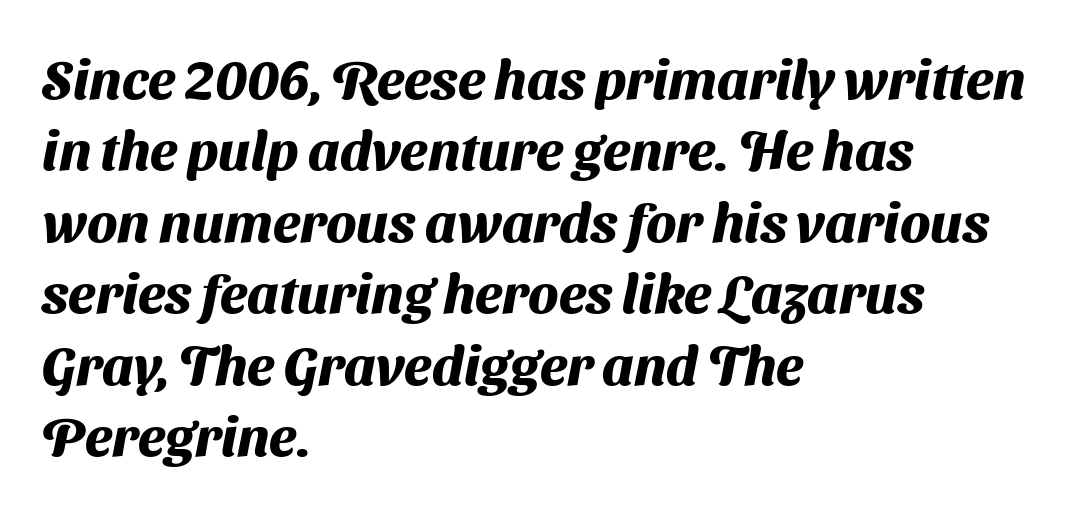
{"serif": "no", "bold": "yes", "weight": "heavy", "width": "normal", "stroke_contrast": "medium", "x_height": "medium", "monospaced": "no", "underline": "no", "align": "left", "line_spacing": "normal", "line_spacing_ratio": 1.3, "letter_spacing": "normal", "letter_spacing_em": 0.0, "glyph_px": 55}
